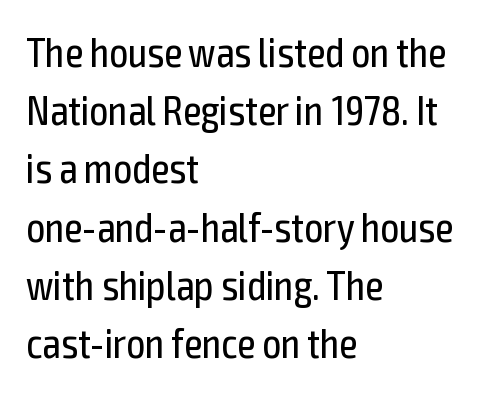
{"serif": "no", "italic": "no", "bold": "no", "weight": "regular", "width": "condensed", "x_height": "medium", "monospaced": "no", "underline": "no", "align": "left", "line_spacing": "normal", "line_spacing_ratio": 1.42, "letter_spacing": "normal", "letter_spacing_em": 0.0, "glyph_px": 41}
